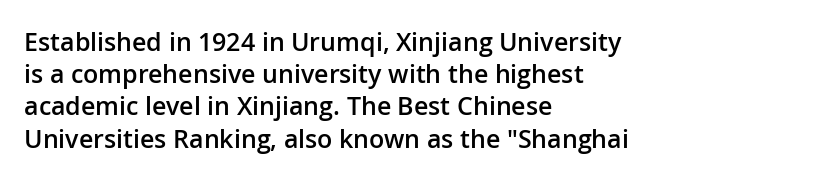
Q: Is the text bold? A: Semi-bold.
Q: Is the text italic (slanted)? A: No, it is upright.
Q: Is the text underlined? A: No.
Q: How is the paragraph aligned? A: Left-aligned.
Q: Is the spacing between letters normal or unusually wide? A: Normal.
Q: Is the spacing between lines tight, normal or loose? A: Normal.
